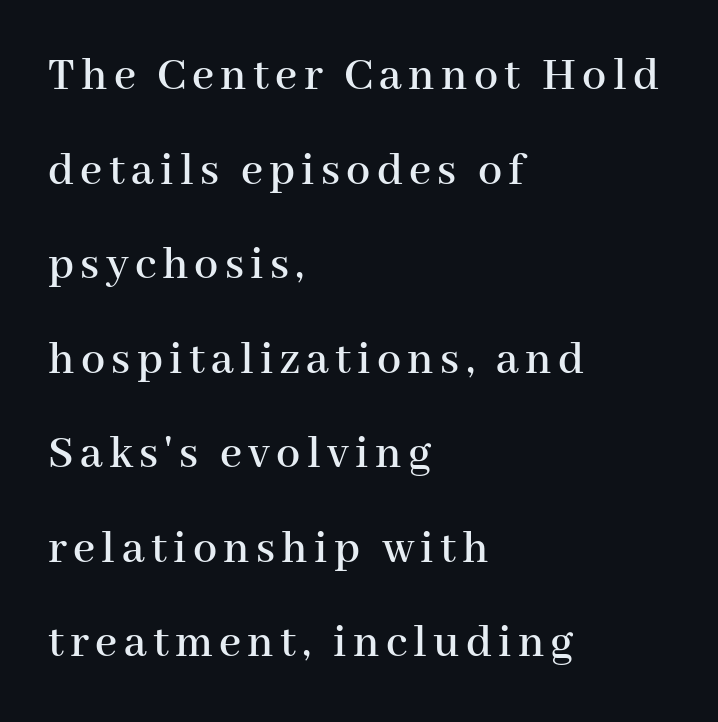
Q: Is the text italic (slanted)? A: No, it is upright.
Q: Is the typeface a serif or a sans-serif typeface? A: Serif.
Q: Is the text underlined? A: No.
Q: How is the paragraph aligned? A: Left-aligned.
Q: Is the spacing between lines tight, normal or loose? A: Loose.
Q: Width (condensed, normal, or wide)? A: Normal.
Q: Stroke contrast? A: High.
Q: x-height? A: Medium.
Q: Monospaced? A: No.
